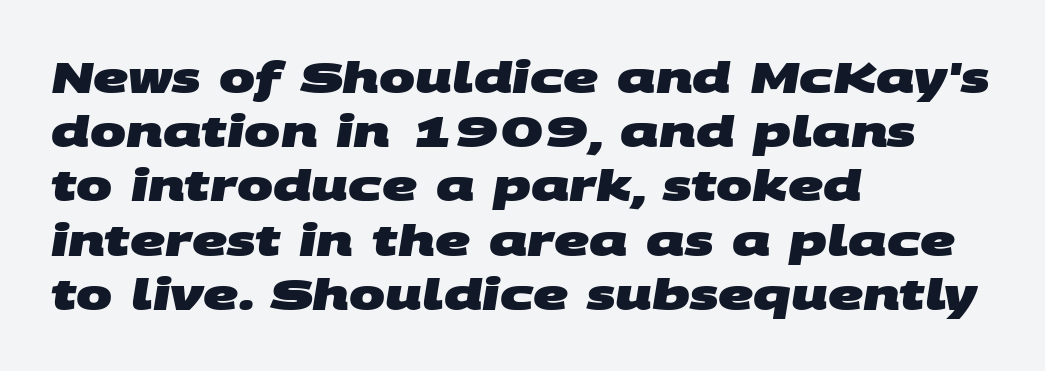
The image shows 43 px heavy, wide sans-serif type; set left-aligned, normal line spacing (1.26x), normal letter spacing, not underlined; medium stroke contrast and a large x-height.
